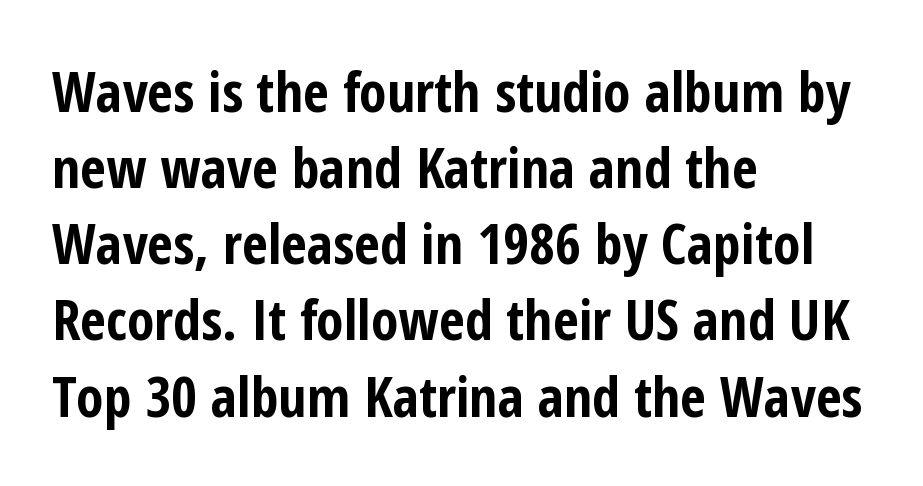
This rendering features lettering with no underline. The rendering keeps characters at their native spacing. The text was rendered using a sans face with plain stroke endings. This block has exactly the height ordinary leading produces. Think of a printed novel: that variable character pitch is what you see here. It's the straight-up-and-down kind of type.
